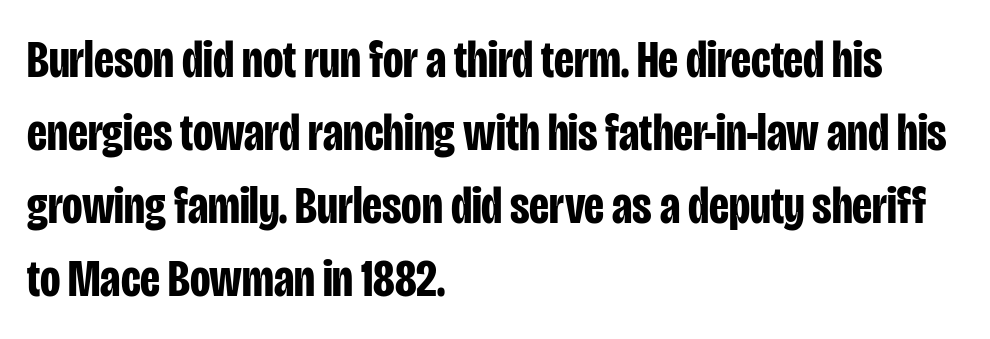
Think of a printed novel: that variable character pitch is what you see here. You could call the tracking neutral — neither tight nor loose. Vertical spacing — default. If you drew a ruler down the left edge, every line would touch it. Does the weight exceed regular? Yes, all the way to bold.
